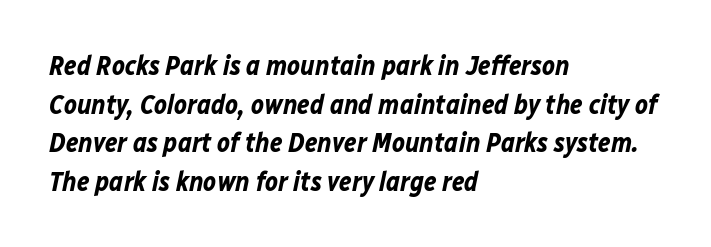
{"italic": "yes", "lean": "right", "slant_degrees": 12, "bold": "yes", "underline": "no", "align": "left", "line_spacing": "normal", "line_spacing_ratio": 1.43, "letter_spacing": "normal", "letter_spacing_em": 0.0, "glyph_px": 27}
